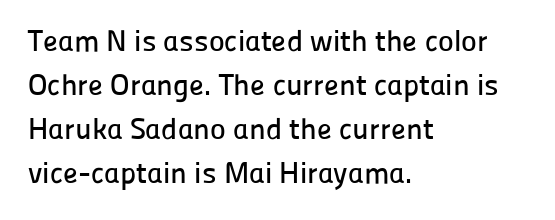
The image shows 30 px sans-serif type, upright; set left-aligned, normal line spacing (1.47x), normal letter spacing, not underlined; low stroke contrast and a medium x-height.
